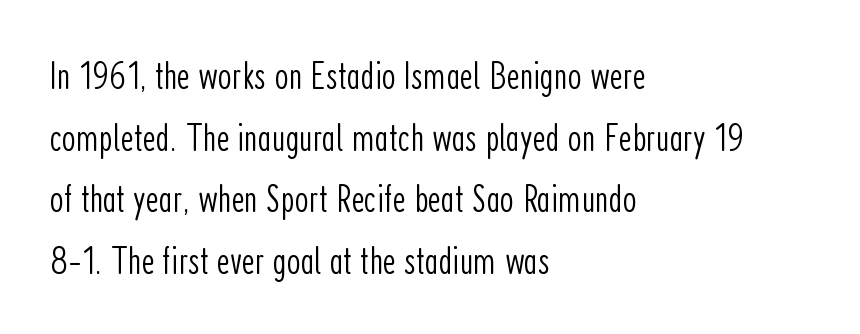
The image shows 40 px light, condensed sans-serif type, upright; set left-aligned, normal line spacing (1.54x), normal letter spacing, not underlined; low stroke contrast and a medium x-height.
